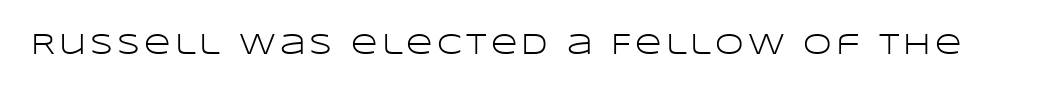
The image shows 29 px light, wide sans-serif type, upright; set not underlined; low stroke contrast and a large x-height.
